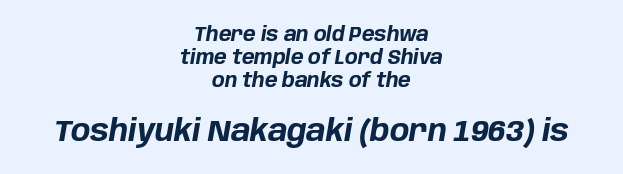
{"italic": "yes", "lean": "right", "slant_degrees": 10, "bold": "yes", "weight": "bold", "width": "normal", "stroke_contrast": "low", "x_height": "large", "monospaced": "no", "underline": "no", "align": "center", "line_spacing_ratio": 1.21, "letter_spacing": "normal", "letter_spacing_em": 0.0, "larger_block": "second", "size_ratio": 1.53, "glyph_px": 29}
